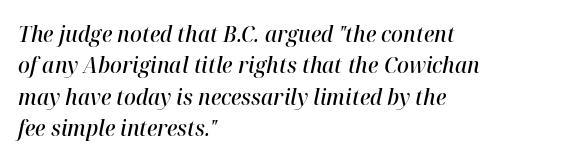
{"italic": "yes", "lean": "right", "slant_degrees": 12, "bold": "semi", "underline": "no", "align": "left", "line_spacing": "normal", "line_spacing_ratio": 1.43, "letter_spacing": "normal", "letter_spacing_em": 0.0, "glyph_px": 22}
